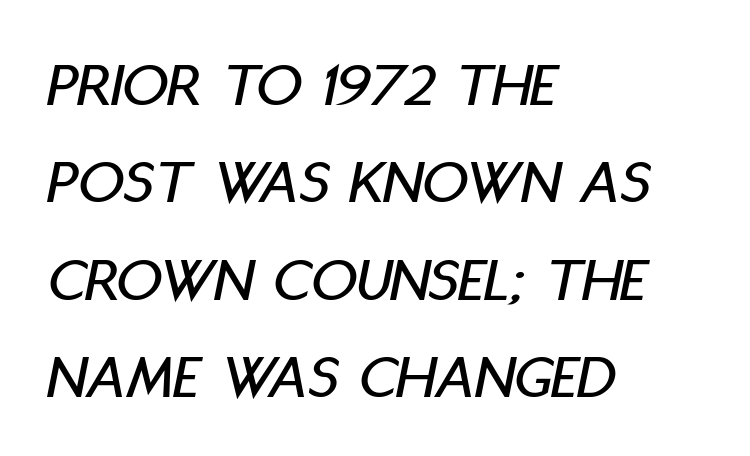
Q: Is the text italic (slanted)? A: Yes, it leans right by about 11 degrees.
Q: Is the text underlined? A: No.
Q: How is the paragraph aligned? A: Left-aligned.
Q: Is the spacing between letters normal or unusually wide? A: Normal.
Q: Is the spacing between lines tight, normal or loose? A: Normal.
Q: Width (condensed, normal, or wide)? A: Condensed.
Q: Stroke contrast? A: Low.
Q: x-height? A: Large.
Q: Monospaced? A: No.
